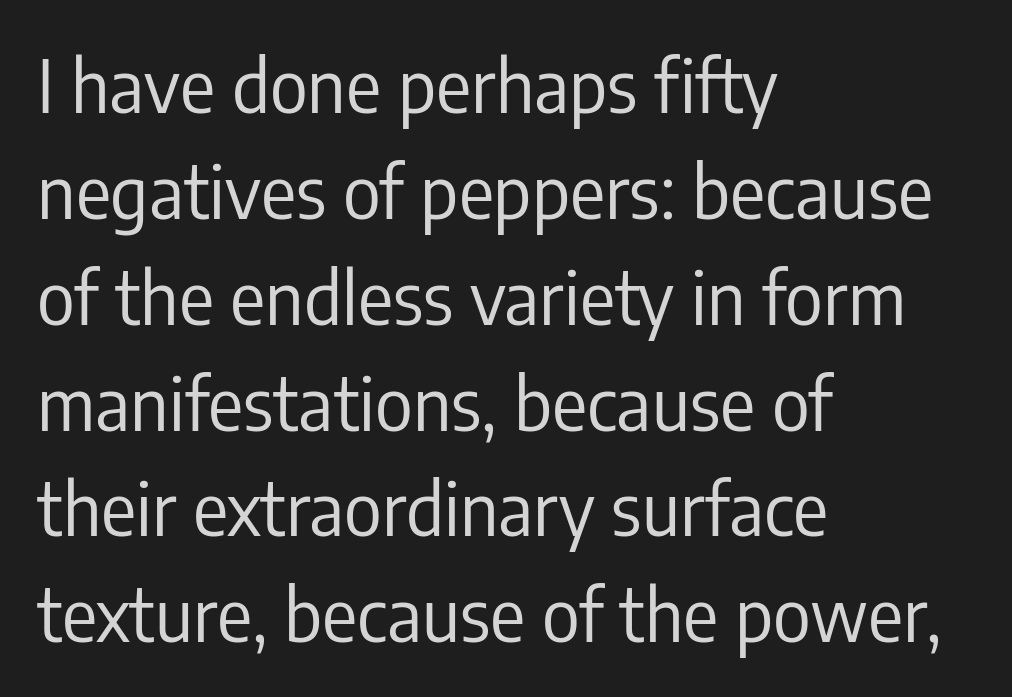
The image shows 73 px regular-weight, condensed sans-serif type, upright; set left-aligned, normal line spacing (1.45x), normal letter spacing, not underlined; low stroke contrast and a medium x-height.
